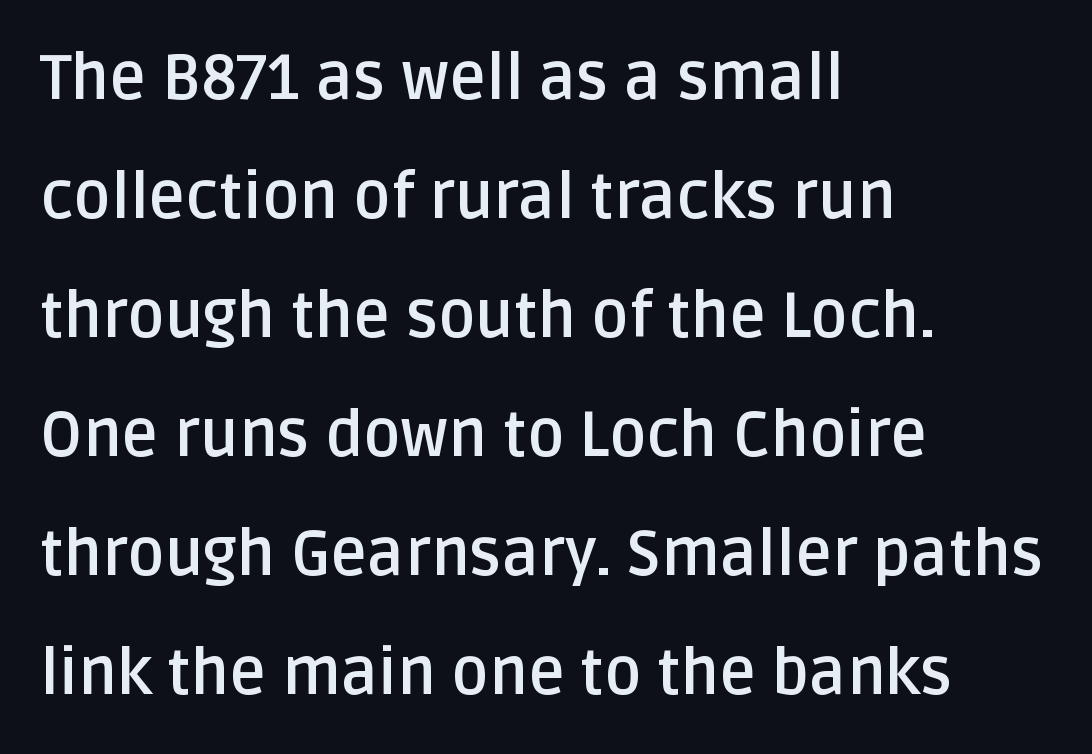
The image shows 63 px semibold sans-serif type, upright; set left-aligned, line spacing 1.89x, normal letter spacing, not underlined; low stroke contrast and a large x-height.
